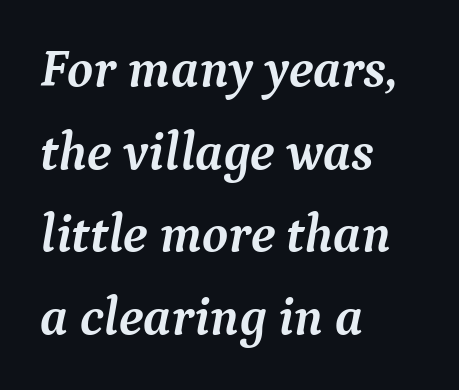
{"serif": "yes", "italic": "yes", "lean": "right", "slant_degrees": 9, "bold": "yes", "weight": "semibold", "width": "normal", "stroke_contrast": "medium", "x_height": "medium", "monospaced": "no", "underline": "no", "align": "left", "line_spacing": "normal", "line_spacing_ratio": 1.56, "letter_spacing": "normal", "letter_spacing_em": 0.0, "glyph_px": 53}
